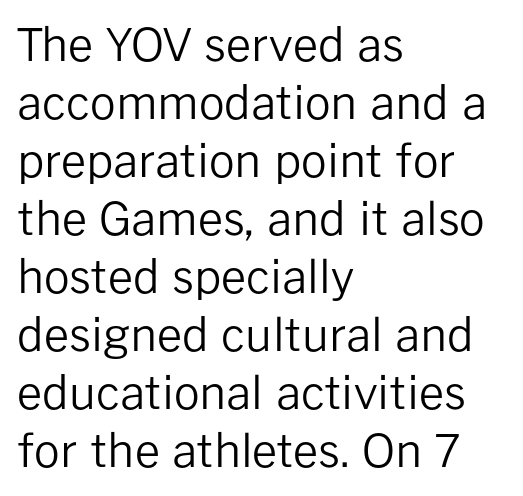
The specimen reads as upright at a glance. Line starts are locked; line ends wander. You could not count columns in this text — the font is proportionally spaced. Glyph-to-glyph distance matches everyday printed text. The font sits on the lighter half of the weight spectrum, regular included. The letters carry no serifs — their stems end cleanly without finishing strokes.
